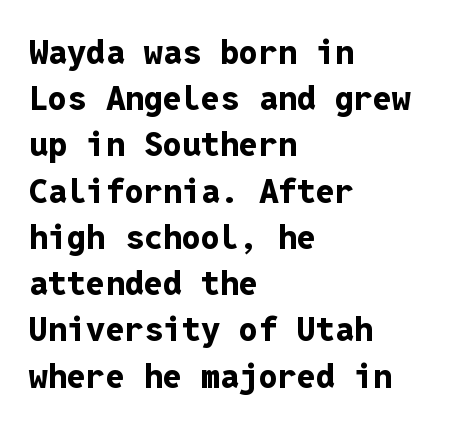
Q: Is the text bold? A: Yes.
Q: Is the text italic (slanted)? A: No, it is upright.
Q: Is the typeface a serif or a sans-serif typeface? A: Sans-serif.
Q: Is the text underlined? A: No.
Q: How is the paragraph aligned? A: Left-aligned.
Q: Is the spacing between letters normal or unusually wide? A: Normal.
Q: Is the spacing between lines tight, normal or loose? A: Normal.
Q: Width (condensed, normal, or wide)? A: Normal.
Q: Stroke contrast? A: Low.
Q: x-height? A: Medium.
Q: Monospaced? A: Yes.
